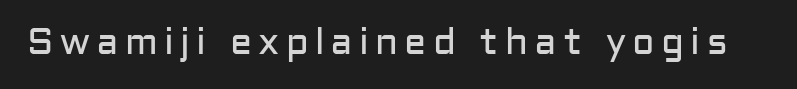
{"serif": "no", "italic": "no", "bold": "no", "weight": "regular", "width": "normal", "stroke_contrast": "low", "x_height": "medium", "monospaced": "no", "underline": "no", "glyph_px": 37}
